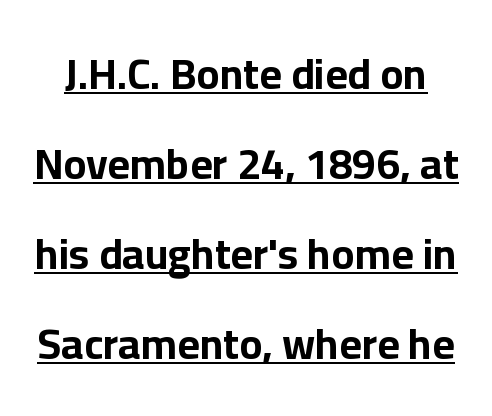
The image shows 43 px bold sans-serif type, upright; set loose line spacing (2.09x), normal letter spacing, underlined; low stroke contrast and a medium x-height.
